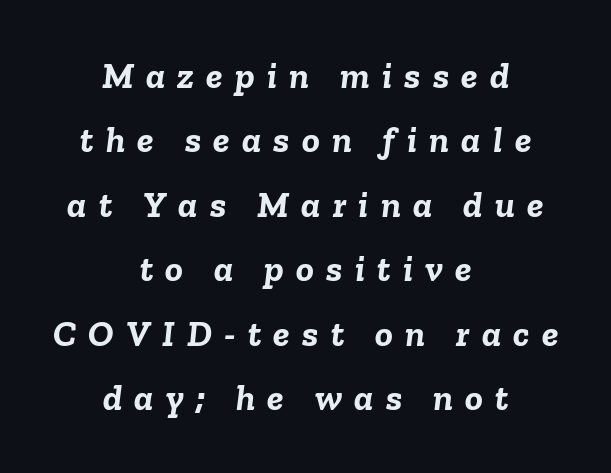
{"italic": "yes", "lean": "right", "slant_degrees": 6, "bold": "yes", "weight": "semibold", "width": "normal", "stroke_contrast": "low", "x_height": "medium", "monospaced": "no", "underline": "no", "align": "center", "line_spacing_ratio": 1.74, "letter_spacing": "wide", "letter_spacing_em": 0.33, "glyph_px": 37}
